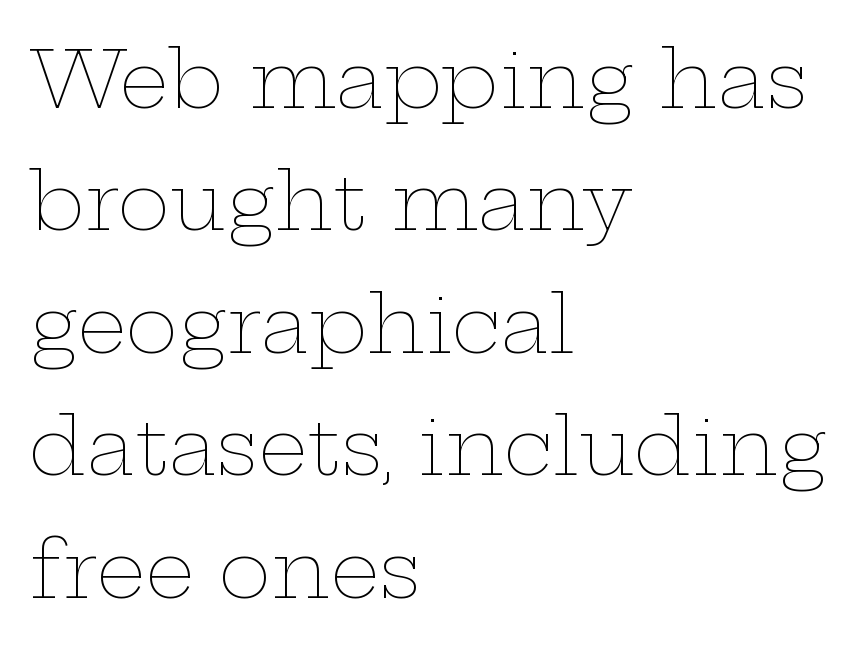
Check the space under the baseline: it is left empty. The axis of the letterforms is exactly vertical. In CSS terms this would be text-align: left. You could call the tracking neutral — neither tight nor loose. Looks like regular typesetting: each glyph gets only the width it needs.
